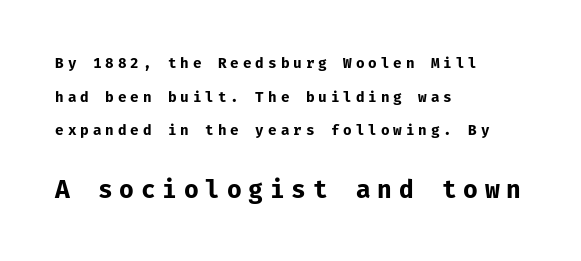
Q: Is the text bold? A: Yes.
Q: Is the text italic (slanted)? A: No, it is upright.
Q: Is the text underlined? A: No.
Q: How is the paragraph aligned? A: Left-aligned.
Q: Is the spacing between letters normal or unusually wide? A: Unusually wide.
Q: Is the spacing between lines tight, normal or loose? A: Loose.
Q: Which block of text is set in a larger size, the first (top) or the second (bottom)? A: The second (bottom) one.
